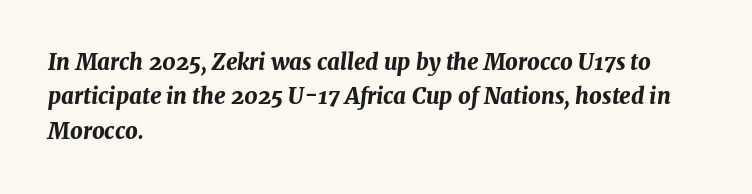
Q: Is the text bold? A: Yes.
Q: Is the text italic (slanted)? A: Yes, it leans right by about 7 degrees.
Q: Is the text underlined? A: No.
Q: How is the paragraph aligned? A: Left-aligned.
Q: Is the spacing between letters normal or unusually wide? A: Normal.
Q: Is the spacing between lines tight, normal or loose? A: Normal.
